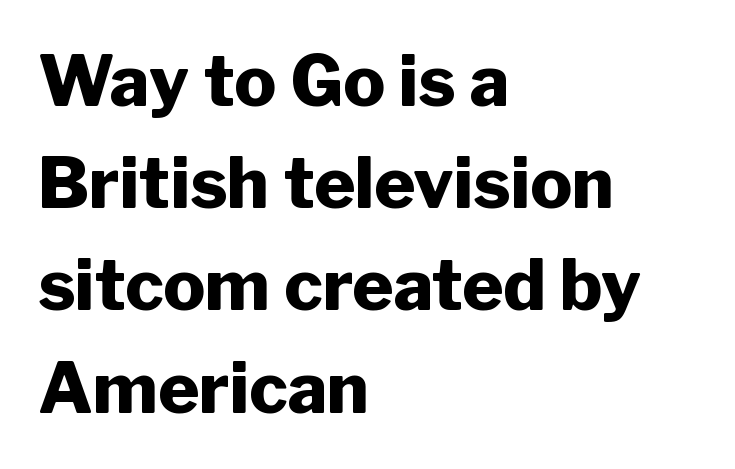
The image shows 70 px heavy sans-serif type, upright; set left-aligned, normal line spacing (1.46x), normal letter spacing, not underlined; low stroke contrast and a medium x-height.
